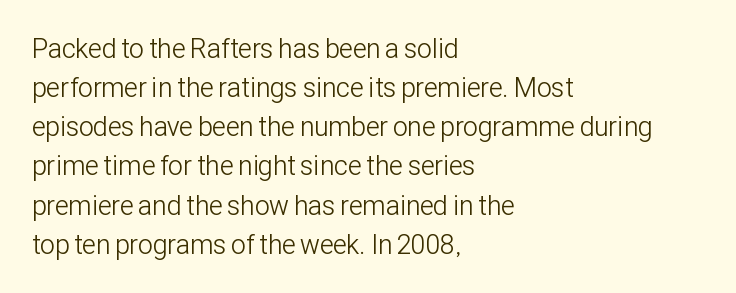
{"italic": "no", "bold": "no", "underline": "no", "align": "left", "line_spacing": "normal", "line_spacing_ratio": 1.45, "letter_spacing": "normal", "letter_spacing_em": 0.0, "glyph_px": 27}
